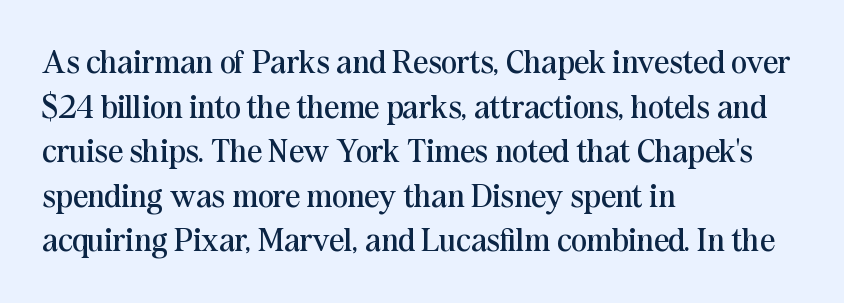
{"serif": "yes", "italic": "no", "bold": "no", "weight": "regular", "width": "normal", "stroke_contrast": "medium", "x_height": "medium", "monospaced": "no", "underline": "no", "align": "left", "line_spacing": "normal", "line_spacing_ratio": 1.35, "letter_spacing": "normal", "letter_spacing_em": 0.0, "glyph_px": 33}
